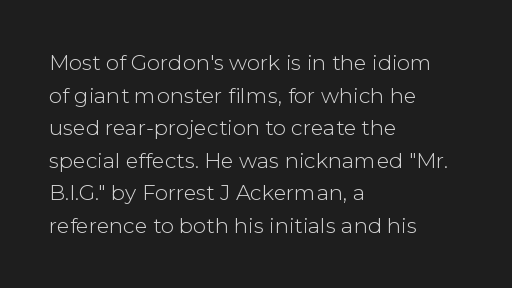
{"italic": "no", "bold": "no", "underline": "no", "align": "left", "line_spacing": "normal", "line_spacing_ratio": 1.55, "letter_spacing": "normal", "letter_spacing_em": 0.0, "glyph_px": 21}
